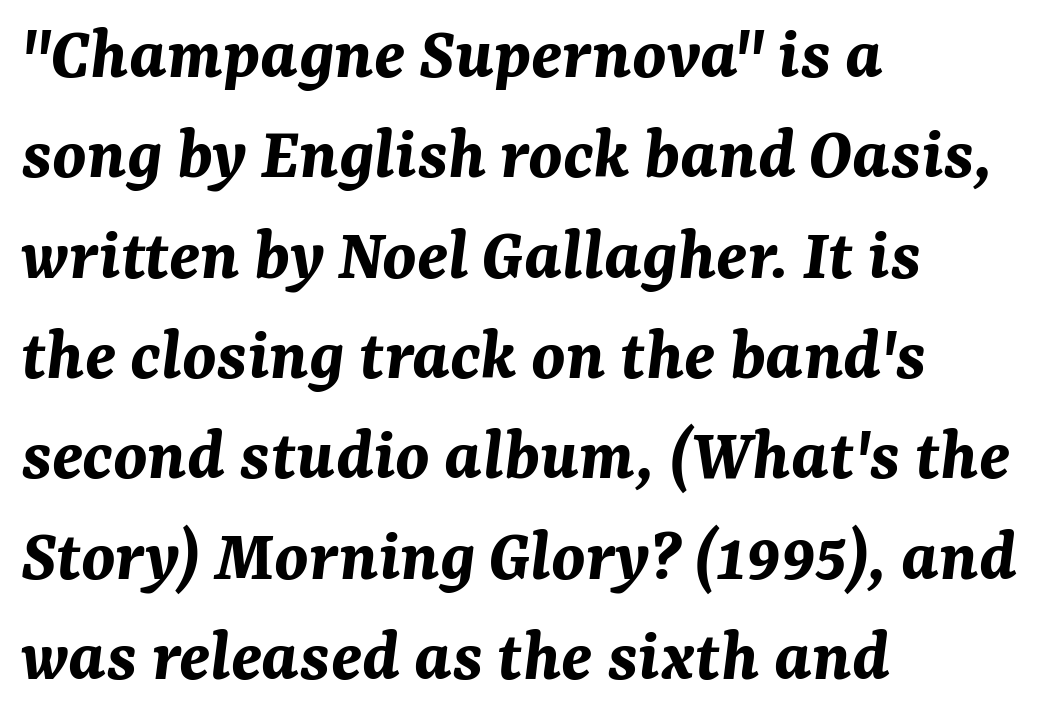
The image shows 76 px bold type, italic (leaning right); set left-aligned, normal line spacing (1.32x), normal letter spacing, not underlined; medium stroke contrast and a medium x-height.
